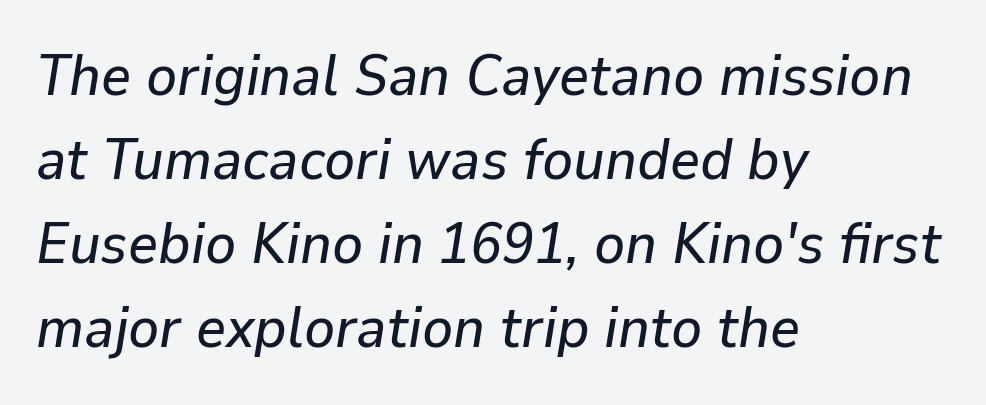
In CSS terms this would be text-align: left. Varying glyph widths throughout — classic text-font behaviour. Look at the tracking — it's just the regular setting, nothing added. Italic? Definitely — the glyphs are oblique. This rendering features lettering with no underline.
